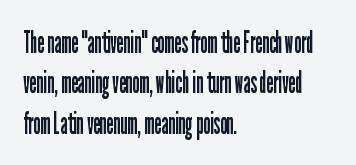
Casual observation: everything's shoved over to the left. Is the stroke heavy? The answer is a plain regular-or-lighter. Tall strokes in this sample are plumb rather than angled. Does the leading feel generous? No, just average. Is this a fixed-width face? No — the glyphs have proportional, varying widths.
